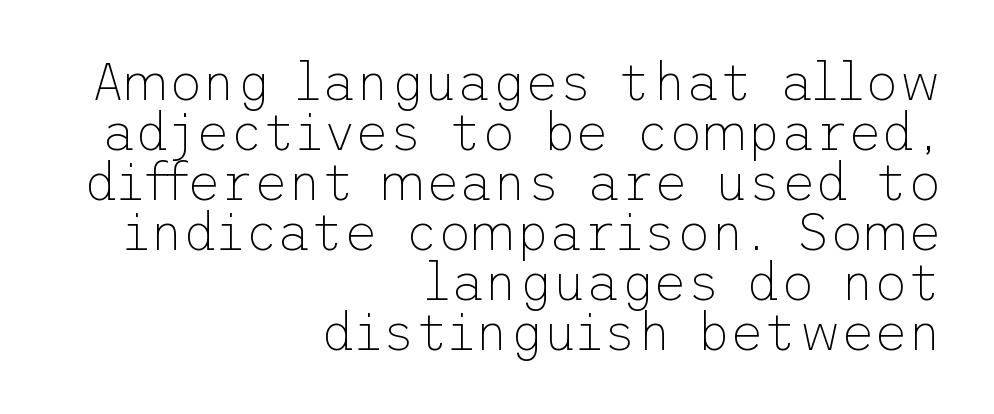
{"serif": "no", "italic": "no", "bold": "no", "weight": "thin", "width": "normal", "stroke_contrast": "low", "x_height": "medium", "underline": "no", "align": "right", "line_spacing": "tight", "line_spacing_ratio": 0.96, "letter_spacing": "normal", "letter_spacing_em": 0.0, "glyph_px": 52}
